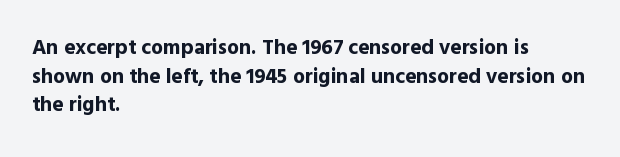
Notice how descenders clear the ascenders below comfortably — that's standard leading. Clear beneath every line of the passage. These lines are set flush left with a ragged right edge. The type sits square on the baseline with zero lean. Each word holds together tightly as a unit, with standard inter-letter gaps.
